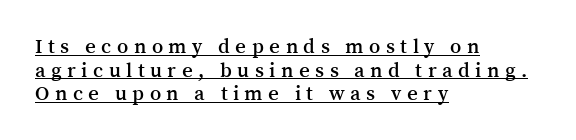
The image shows 21 px text type, upright; set left-aligned, tight line spacing (1.13x), unusually wide letter spacing (+0.26 em), underlined.
